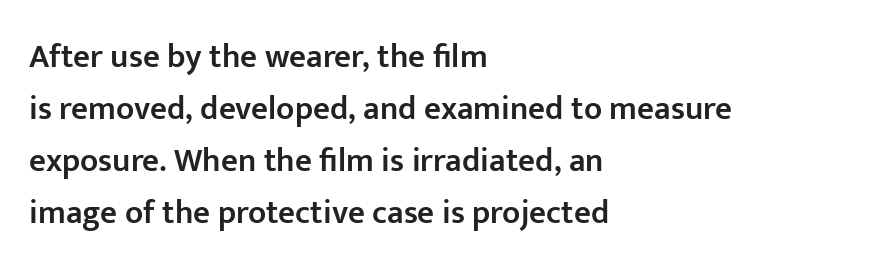
{"serif": "no", "italic": "no", "bold": "semi", "weight": "semibold", "width": "normal", "stroke_contrast": "low", "x_height": "medium", "monospaced": "no", "underline": "no", "align": "left", "line_spacing": "normal", "line_spacing_ratio": 1.58, "letter_spacing": "normal", "letter_spacing_em": 0.0, "glyph_px": 33}
